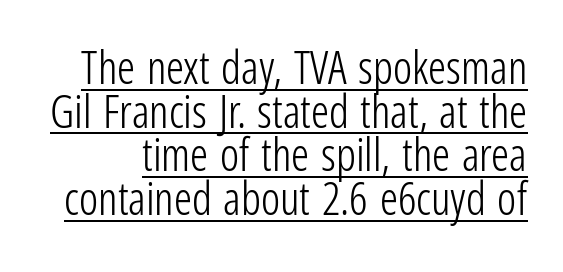
{"serif": "no", "italic": "no", "bold": "no", "weight": "light", "width": "condensed", "stroke_contrast": "low", "x_height": "medium", "monospaced": "no", "underline": "yes", "line_spacing": "tight", "line_spacing_ratio": 0.97, "letter_spacing": "normal", "letter_spacing_em": 0.0, "glyph_px": 45}
